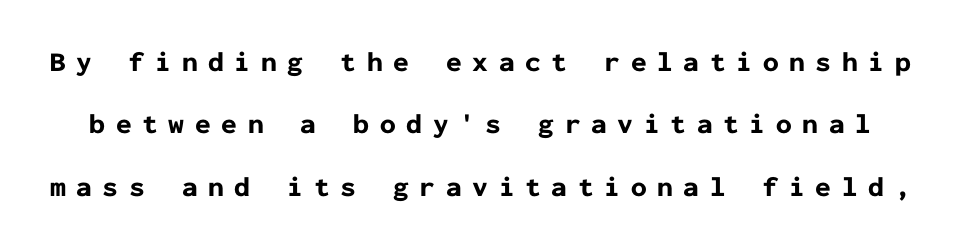
{"serif": "no", "italic": "no", "bold": "yes", "weight": "bold", "width": "normal", "stroke_contrast": "low", "x_height": "medium", "monospaced": "yes", "underline": "no", "line_spacing": "loose", "line_spacing_ratio": 2.23, "letter_spacing": "wide", "letter_spacing_em": 0.38, "glyph_px": 28}
